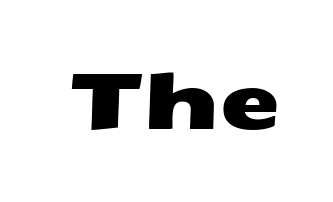
The image shows 79 px wide sans-serif type; set normal letter spacing, not underlined; medium stroke contrast and a medium x-height.
